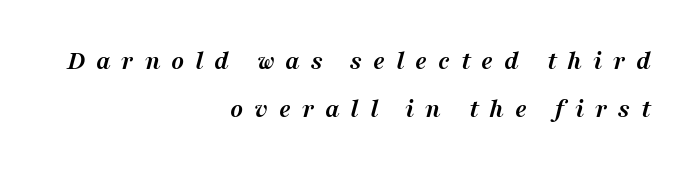
The tracking reads as deliberately expanded to a designer's eye. If you drew a line through each stem, it would be angled. You'd pick this weight for a headline — it's a proper bold. The lines in this sample share a right terminus and differ only in where they begin. A clean baseline with only descenders dipping below it.
